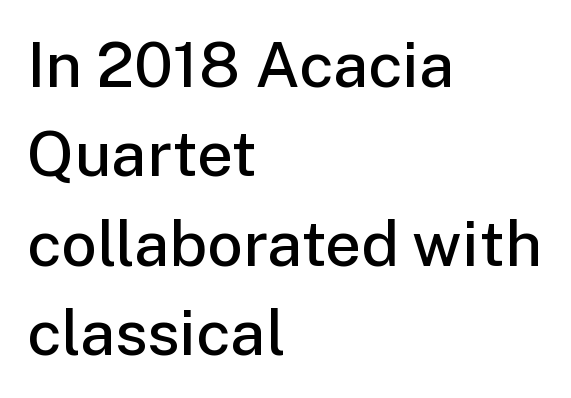
Alignment: flush left. Tracking here is standard; glyphs follow each other at the usual distance. Compared with an ordinary text face, these strokes are moderately heavier — a semibold. Each letter keeps its own natural width here, so spacing adapts to shape.
